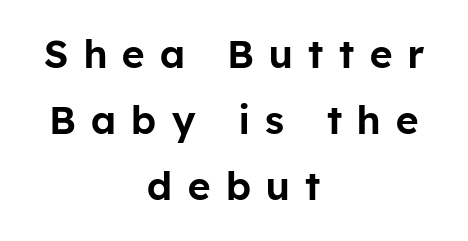
Q: Is the text italic (slanted)? A: No, it is upright.
Q: Is the typeface a serif or a sans-serif typeface? A: Sans-serif.
Q: Is the text underlined? A: No.
Q: How is the paragraph aligned? A: Centered.
Q: Is the spacing between letters normal or unusually wide? A: Unusually wide.
Q: Is the spacing between lines tight, normal or loose? A: Normal.
Q: Width (condensed, normal, or wide)? A: Normal.
Q: Stroke contrast? A: Low.
Q: x-height? A: Medium.
Q: Monospaced? A: No.
